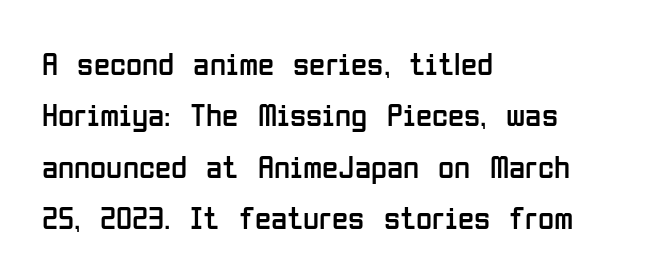
Q: Is the text bold? A: No.
Q: Is the text italic (slanted)? A: No, it is upright.
Q: Is the typeface a serif or a sans-serif typeface? A: Sans-serif.
Q: Is the text underlined? A: No.
Q: How is the paragraph aligned? A: Left-aligned.
Q: Is the spacing between letters normal or unusually wide? A: Normal.
Q: Is the spacing between lines tight, normal or loose? A: Normal.
Q: Width (condensed, normal, or wide)? A: Condensed.
Q: Stroke contrast? A: Low.
Q: x-height? A: Medium.
Q: Monospaced? A: No.
